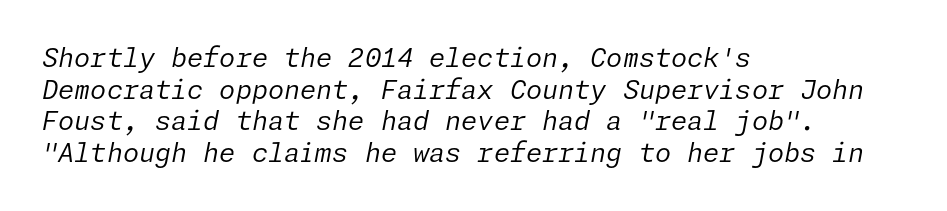
Is the letter spacing exaggerated? No — it looks like the ordinary default. This rendering uses left alignment, leaving the right contour irregular. Stems here are at most as thick as an everyday book face. Bare-footed words on every line.
